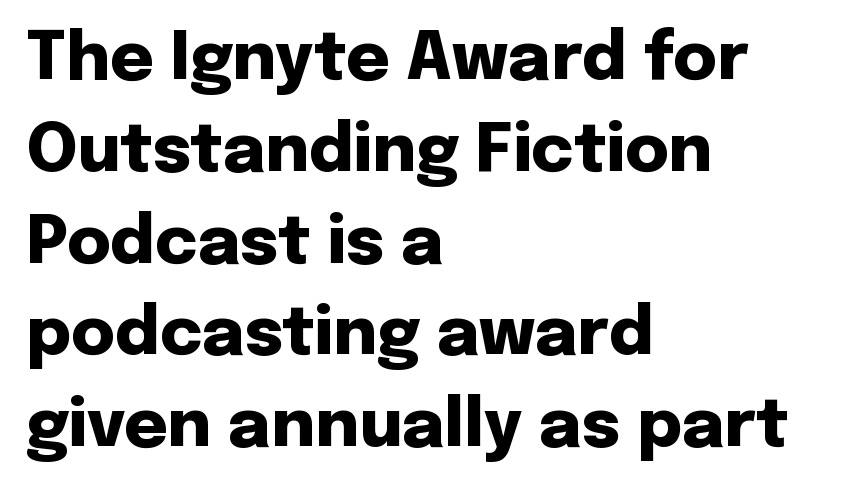
{"serif": "no", "italic": "no", "bold": "yes", "weight": "heavy", "width": "normal", "stroke_contrast": "low", "x_height": "medium", "monospaced": "no", "underline": "no", "align": "left", "line_spacing": "normal", "line_spacing_ratio": 1.37, "letter_spacing": "normal", "letter_spacing_em": 0.0, "glyph_px": 67}
